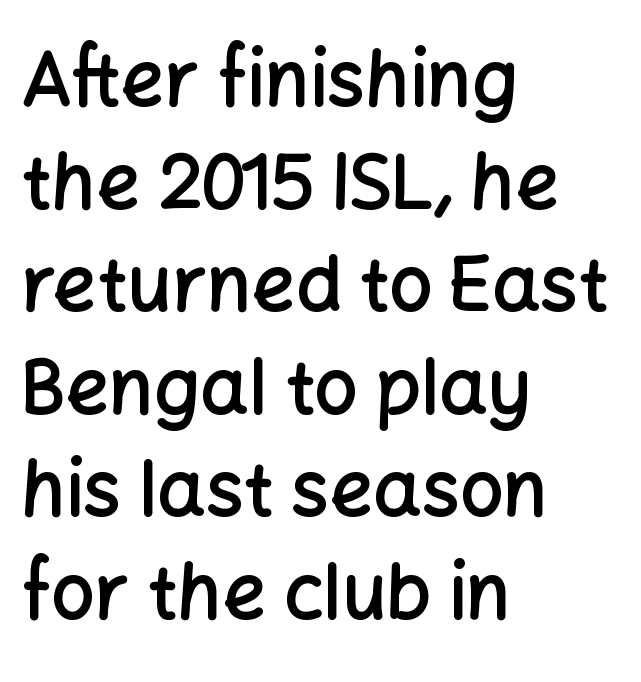
Observe the absence of serifs on each vertical stroke in this sample. Each letter keeps its own natural width here, so spacing adapts to shape. A bit beefed up — I'd call it semibold rather than bold. Summary of vertical rhythm: regular, with standard interline spacing. Short note: letters normally spaced. Type without underlining.
